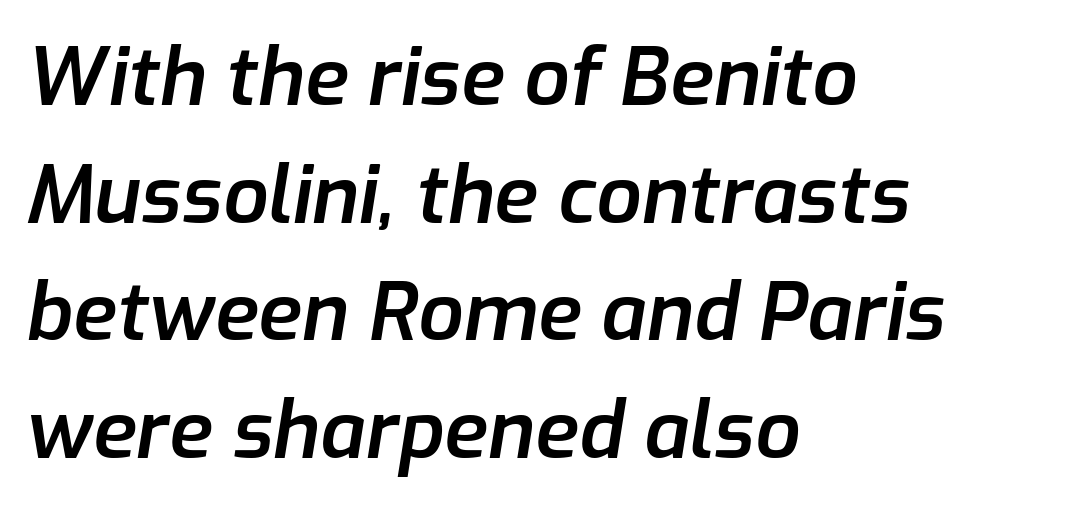
Q: Is the text bold? A: Semi-bold.
Q: Is the text italic (slanted)? A: Yes, it leans right by about 9 degrees.
Q: Is the text underlined? A: No.
Q: How is the paragraph aligned? A: Left-aligned.
Q: Is the spacing between letters normal or unusually wide? A: Normal.
Q: Is the spacing between lines tight, normal or loose? A: Normal.
Q: Width (condensed, normal, or wide)? A: Normal.
Q: Stroke contrast? A: Low.
Q: x-height? A: Medium.
Q: Monospaced? A: No.
